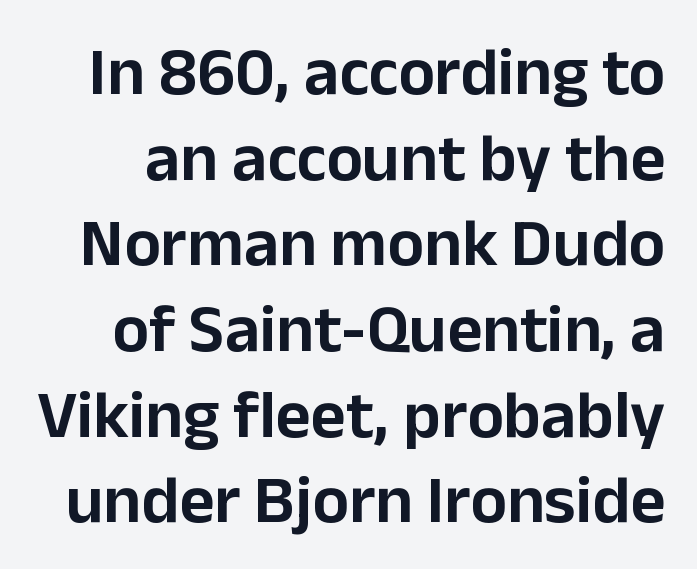
Short note: letters normally spaced. Plain, unruled lines of type. Spacing verdict: proportional, widths tailored to each character. Unlike a traditional serif, this face leaves its strokes unadorned.
